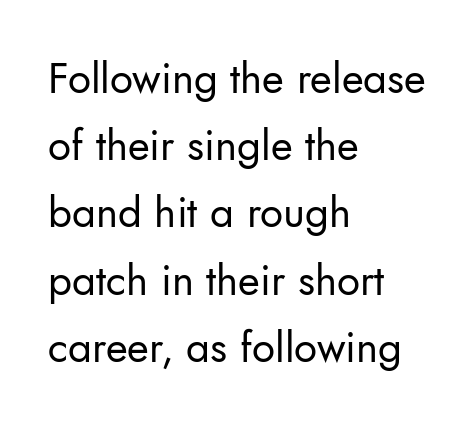
Q: Is the text bold? A: No.
Q: Is the text italic (slanted)? A: No, it is upright.
Q: Is the typeface a serif or a sans-serif typeface? A: Sans-serif.
Q: Is the text underlined? A: No.
Q: How is the paragraph aligned? A: Left-aligned.
Q: Is the spacing between letters normal or unusually wide? A: Normal.
Q: Is the spacing between lines tight, normal or loose? A: Normal.
Q: Width (condensed, normal, or wide)? A: Normal.
Q: Stroke contrast? A: Low.
Q: x-height? A: Small.
Q: Monospaced? A: No.
